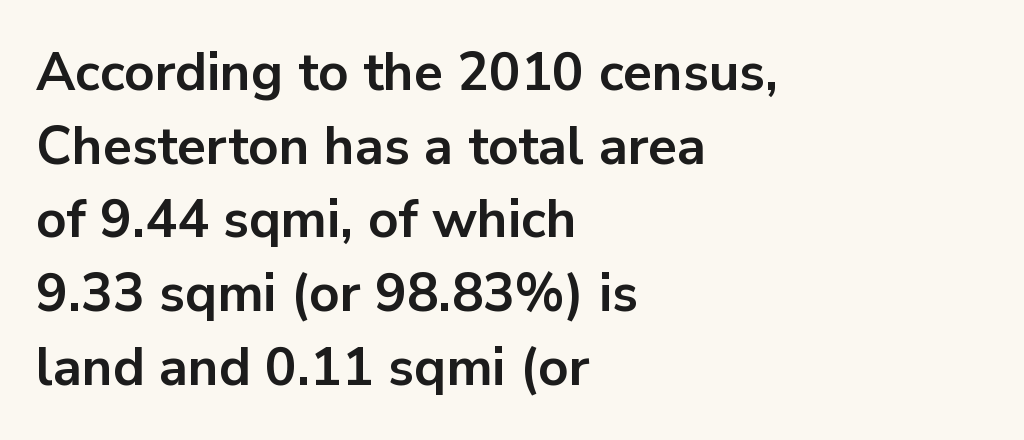
{"serif": "no", "italic": "no", "bold": "yes", "weight": "bold", "width": "normal", "stroke_contrast": "low", "x_height": "medium", "monospaced": "no", "underline": "no", "align": "left", "line_spacing": "normal", "line_spacing_ratio": 1.39, "letter_spacing": "normal", "letter_spacing_em": 0.0, "glyph_px": 53}
